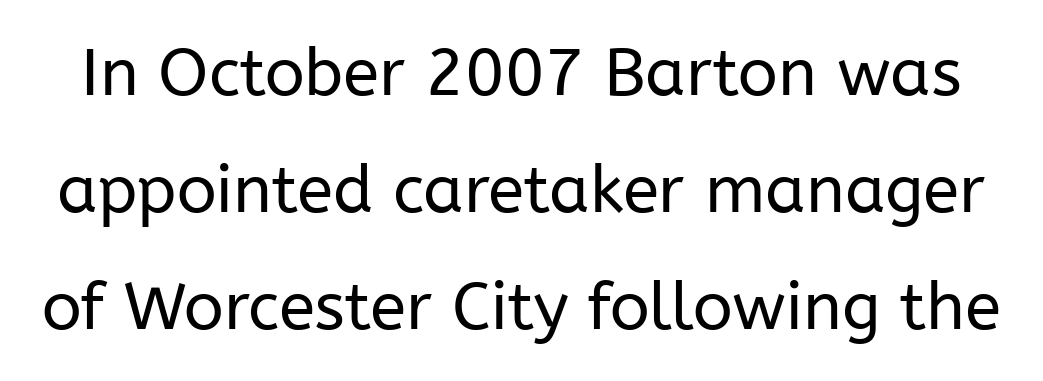
{"serif": "no", "italic": "no", "bold": "no", "weight": "regular", "width": "normal", "stroke_contrast": "low", "x_height": "medium", "monospaced": "no", "underline": "no", "line_spacing_ratio": 1.77, "letter_spacing": "normal", "letter_spacing_em": 0.0, "glyph_px": 66}
